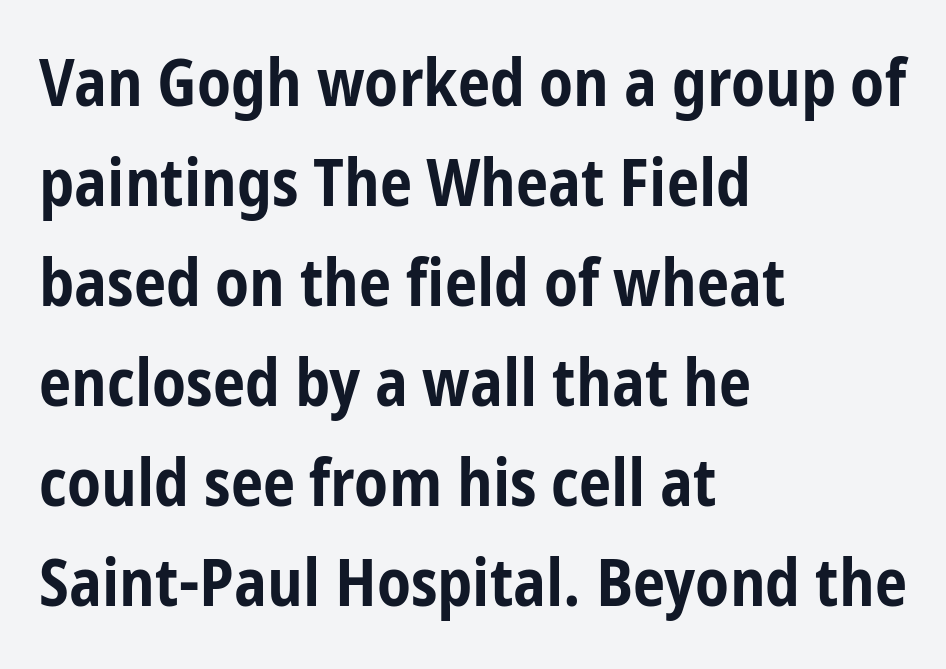
Q: Is the text bold? A: Yes.
Q: Is the text italic (slanted)? A: No, it is upright.
Q: Is the typeface a serif or a sans-serif typeface? A: Sans-serif.
Q: Is the text underlined? A: No.
Q: How is the paragraph aligned? A: Left-aligned.
Q: Is the spacing between letters normal or unusually wide? A: Normal.
Q: Is the spacing between lines tight, normal or loose? A: Normal.
Q: Width (condensed, normal, or wide)? A: Condensed.
Q: Stroke contrast? A: Low.
Q: x-height? A: Medium.
Q: Monospaced? A: No.
